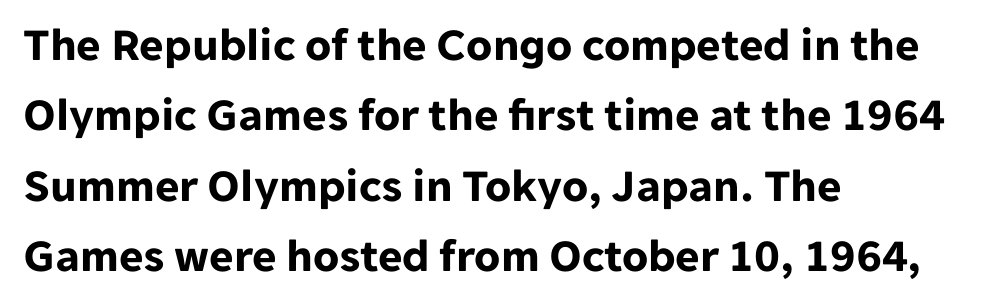
{"serif": "no", "italic": "no", "bold": "yes", "weight": "bold", "width": "normal", "stroke_contrast": "low", "x_height": "medium", "monospaced": "no", "underline": "no", "align": "left", "line_spacing": "normal", "line_spacing_ratio": 1.5, "letter_spacing": "normal", "letter_spacing_em": 0.0, "glyph_px": 47}
